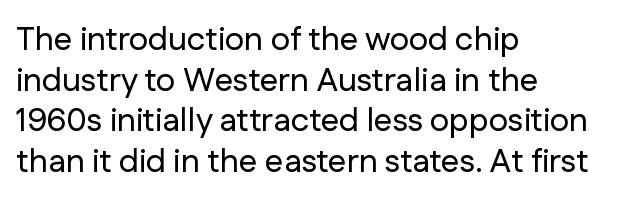
{"serif": "no", "italic": "no", "width": "normal", "stroke_contrast": "low", "x_height": "medium", "monospaced": "no", "underline": "no", "align": "left", "line_spacing_ratio": 1.23, "letter_spacing": "normal", "letter_spacing_em": 0.0, "glyph_px": 33}
